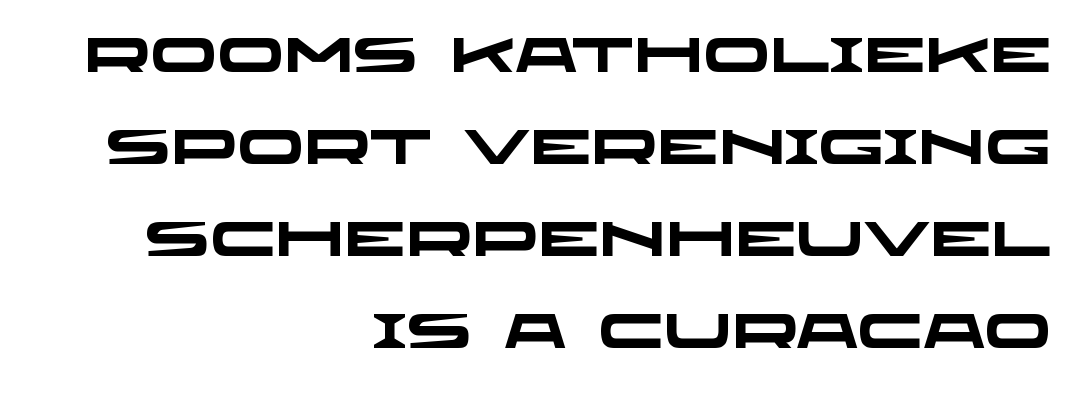
Proportional: the letters do not fall into vertical columns. Plain, unruled lines of type. What weight is shown? A full bold with thick strokes. In terms of letterform style, serifs are entirely absent. Every row of glyphs terminates at an identical x-position on the right. Short note: letters normally spaced.
